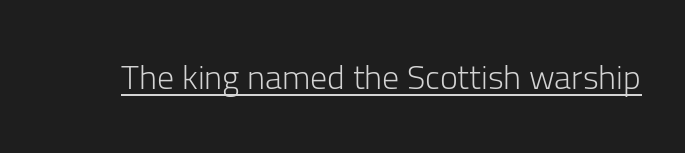
The image shows 34 px light sans-serif type, upright; set normal letter spacing, underlined; low stroke contrast and a medium x-height.
